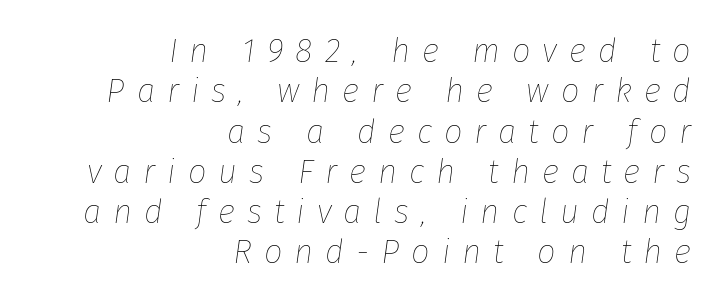
{"italic": "yes", "lean": "right", "slant_degrees": 8, "bold": "no", "weight": "thin", "width": "normal", "stroke_contrast": "low", "x_height": "medium", "monospaced": "no", "underline": "no", "align": "right", "line_spacing_ratio": 1.22, "letter_spacing": "wide", "letter_spacing_em": 0.36, "glyph_px": 33}
